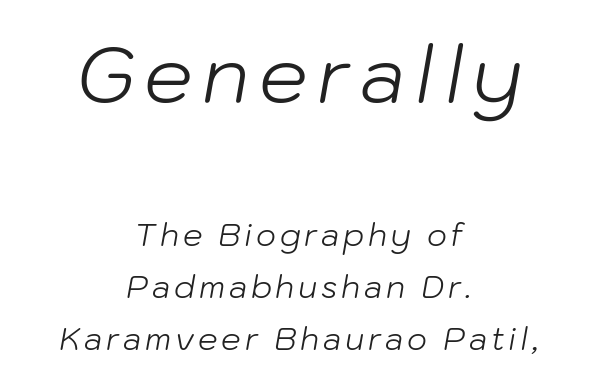
The image shows 77 px light type, italic (leaning right); set centered, normal line spacing (1.68x), not underlined; the first (top) block is 2.48x larger; low stroke contrast and a medium x-height.
